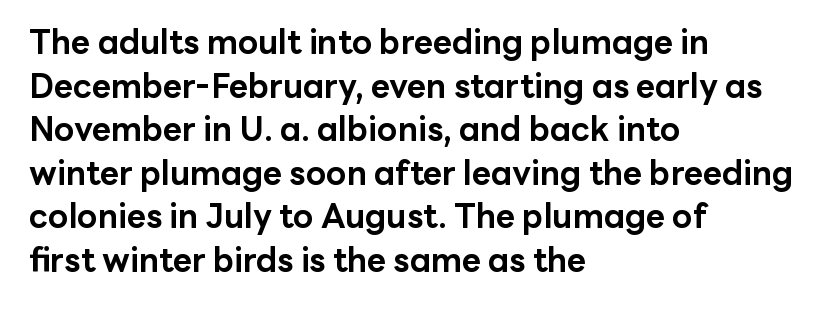
The image shows 33 px bold sans-serif type, upright; set left-aligned, normal line spacing (1.32x), normal letter spacing, not underlined; low stroke contrast and a medium x-height.
